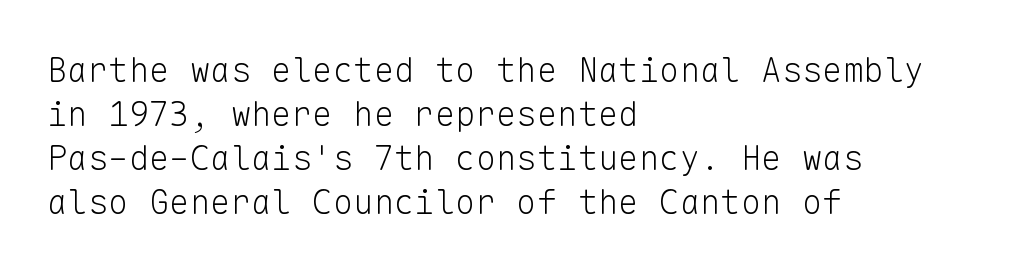
{"serif": "no", "italic": "no", "bold": "no", "weight": "light", "width": "normal", "stroke_contrast": "low", "x_height": "medium", "monospaced": "yes", "underline": "no", "align": "left", "line_spacing": "normal", "line_spacing_ratio": 1.29, "letter_spacing": "normal", "letter_spacing_em": 0.0, "glyph_px": 34}
